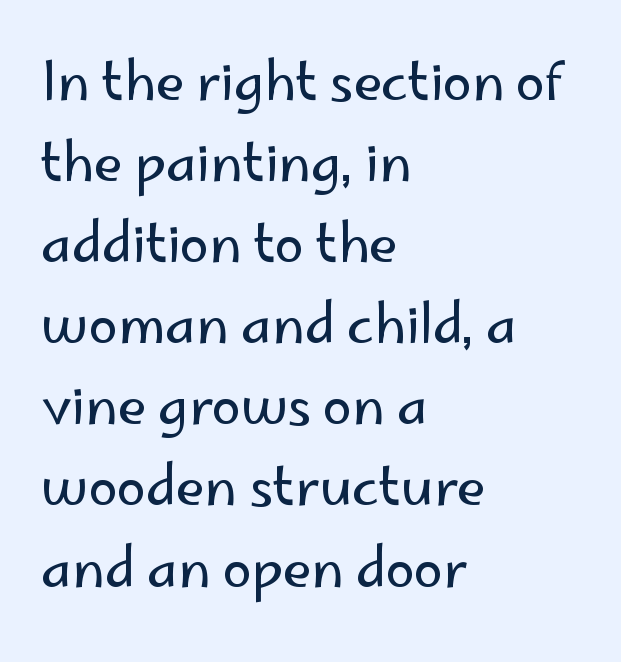
The image shows 53 px regular-weight sans-serif type, upright; set left-aligned, normal line spacing (1.53x), normal letter spacing, not underlined; low stroke contrast and a small x-height.
